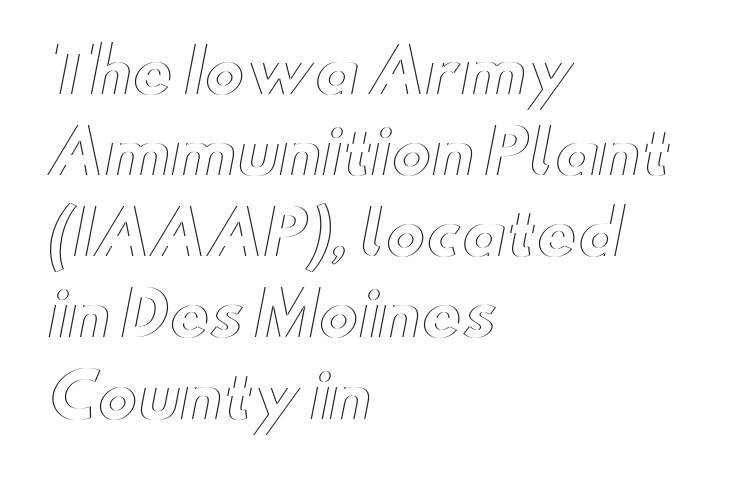
Casual observation: everything's shoved over to the left. Compared with typical paragraphs, the rows here are spaced about the same. The rendering uses natural spacing where letterforms have individual widths.
